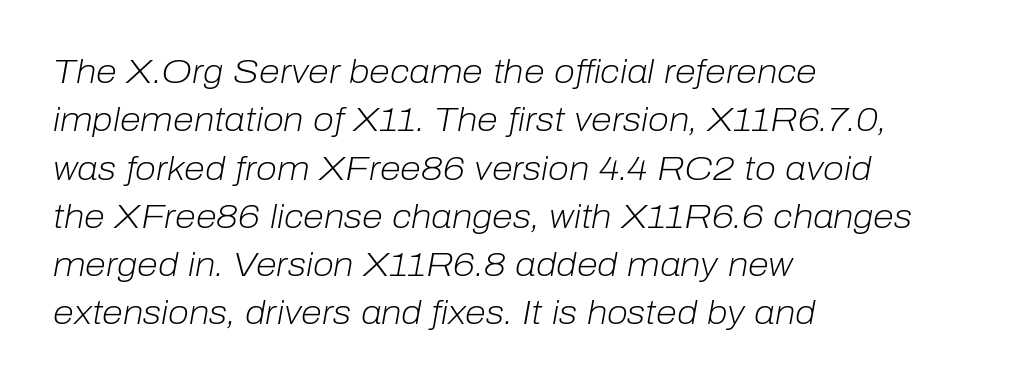
The image shows 34 px light type, italic (leaning right); set left-aligned, normal line spacing (1.42x), normal letter spacing, not underlined; low stroke contrast and a medium x-height.
